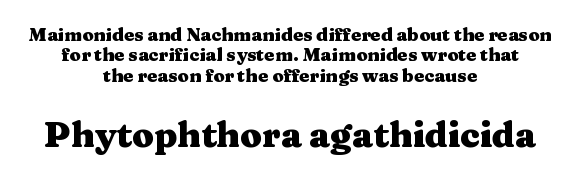
Q: Is the text bold? A: Yes.
Q: Is the text italic (slanted)? A: No, it is upright.
Q: Is the typeface a serif or a sans-serif typeface? A: Serif.
Q: Is the text underlined? A: No.
Q: How is the paragraph aligned? A: Centered.
Q: Is the spacing between letters normal or unusually wide? A: Normal.
Q: Is the spacing between lines tight, normal or loose? A: Tight.
Q: Which block of text is set in a larger size, the first (top) or the second (bottom)? A: The second (bottom) one.
Q: Width (condensed, normal, or wide)? A: Wide.
Q: Stroke contrast? A: Medium.
Q: x-height? A: Medium.
Q: Monospaced? A: No.
